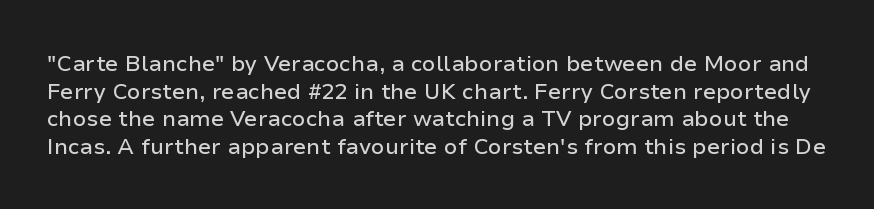
This sample uses an upright cut, with every glyph sitting square on the baseline. The block of text has a typical density, with ordinary space between rows. The type is set solid horizontally, with unmodified tracking. The gap between lines stays unmarked.
